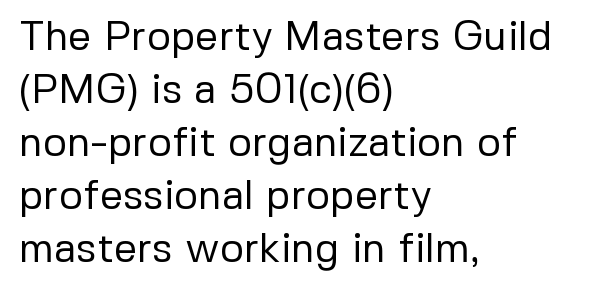
Q: Is the text bold? A: No.
Q: Is the text italic (slanted)? A: No, it is upright.
Q: Is the typeface a serif or a sans-serif typeface? A: Sans-serif.
Q: Is the text underlined? A: No.
Q: How is the paragraph aligned? A: Left-aligned.
Q: Is the spacing between letters normal or unusually wide? A: Normal.
Q: Is the spacing between lines tight, normal or loose? A: Normal.
Q: Width (condensed, normal, or wide)? A: Normal.
Q: Stroke contrast? A: Low.
Q: x-height? A: Medium.
Q: Monospaced? A: No.
